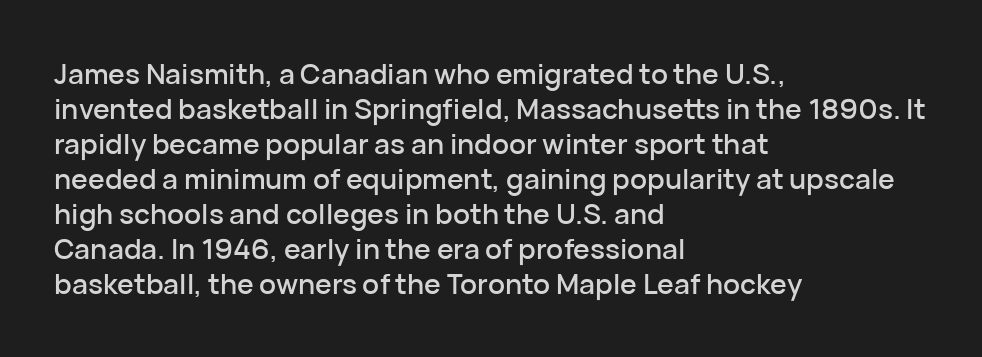
{"serif": "no", "italic": "no", "width": "normal", "stroke_contrast": "low", "x_height": "medium", "monospaced": "no", "underline": "no", "align": "left", "line_spacing": "normal", "line_spacing_ratio": 1.25, "letter_spacing": "normal", "letter_spacing_em": 0.0, "glyph_px": 28}
